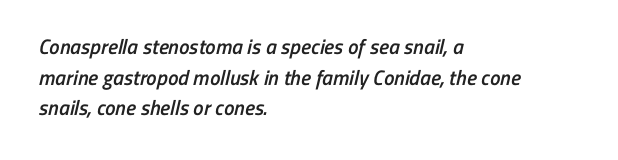
Q: Is the text bold? A: Semi-bold.
Q: Is the text underlined? A: No.
Q: How is the paragraph aligned? A: Left-aligned.
Q: Is the spacing between letters normal or unusually wide? A: Normal.
Q: Is the spacing between lines tight, normal or loose? A: Normal.
